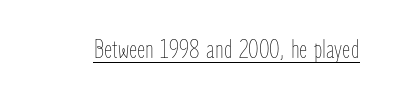
Q: Is the text bold? A: No.
Q: Is the text italic (slanted)? A: No, it is upright.
Q: Is the text underlined? A: Yes.
Q: Is the spacing between letters normal or unusually wide? A: Normal.
Q: Width (condensed, normal, or wide)? A: Condensed.
Q: Stroke contrast? A: Low.
Q: x-height? A: Medium.
Q: Monospaced? A: No.
